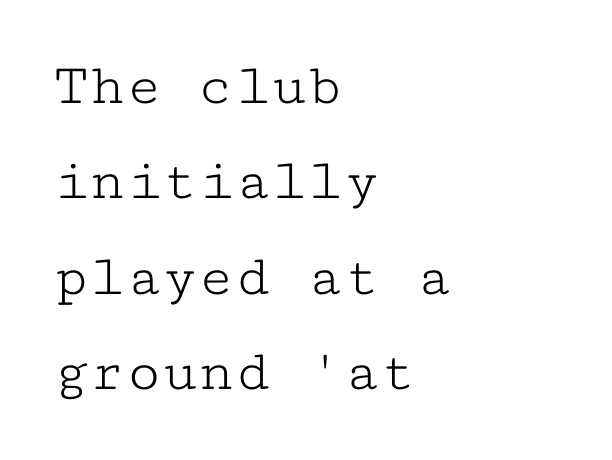
Notice how descenders clear the ascenders below comfortably — that's standard leading. The type is set solid horizontally, with unmodified tracking. Does the copy run flush right? No — it runs flush left. The passage shown is not underscored anywhere. In terms of posture, this sample is upright. Stroke terminals: seriffed.
